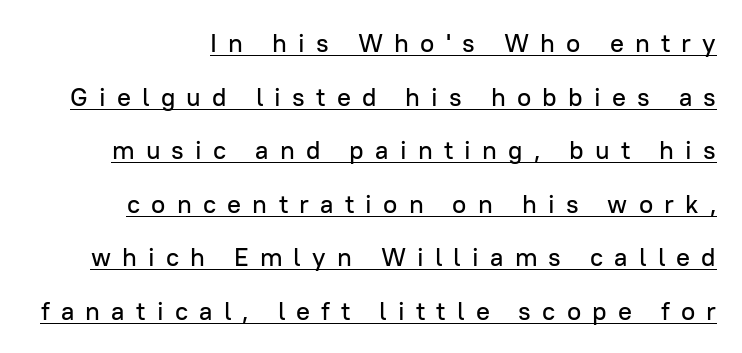
The image shows 26 px text type, upright; set loose line spacing (2.06x), unusually wide letter spacing (+0.43 em), underlined.
